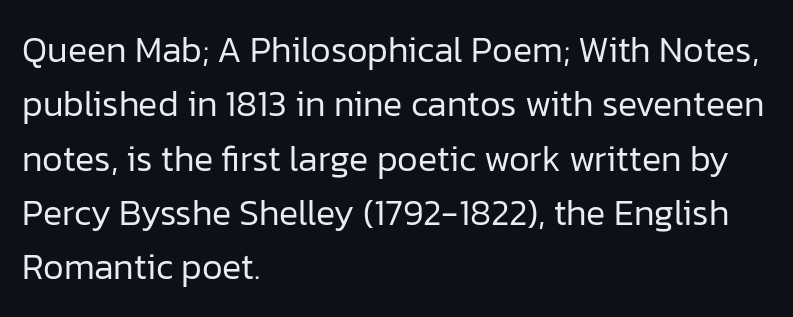
The image shows 36 px regular-weight sans-serif type, upright; set left-aligned, normal line spacing (1.51x), normal letter spacing, not underlined; low stroke contrast and a medium x-height.
